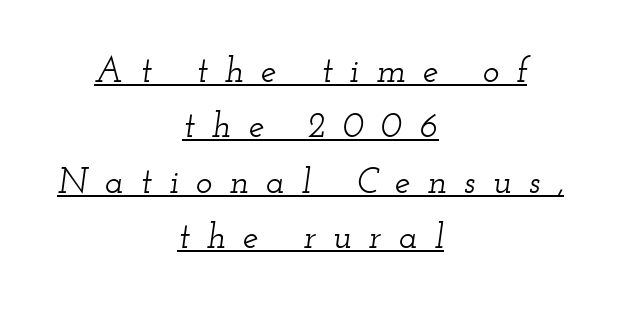
Think of a printed novel: that variable character pitch is what you see here. Baseline-to-baseline distance is the conventional proportion of letter height. Unlike a clean sans, this face finishes its strokes with serifs. Every word sits above its own underline.
